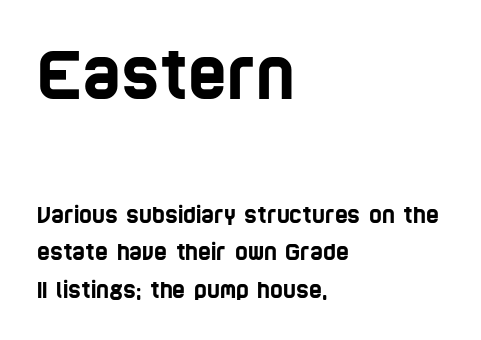
{"serif": "no", "width": "condensed", "stroke_contrast": "low", "x_height": "large", "monospaced": "no", "underline": "no", "align": "left", "line_spacing": "normal", "line_spacing_ratio": 1.7, "letter_spacing": "normal", "letter_spacing_em": 0.0, "larger_block": "first", "size_ratio": 3.0, "glyph_px": 66}
